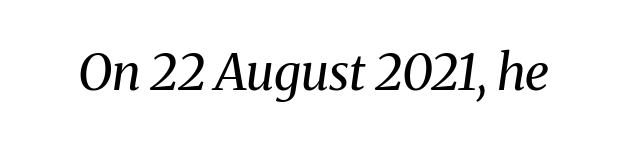
Q: Is the text bold? A: No.
Q: Is the text italic (slanted)? A: Yes, it leans right by about 8 degrees.
Q: Is the typeface a serif or a sans-serif typeface? A: Serif.
Q: Is the text underlined? A: No.
Q: Is the spacing between letters normal or unusually wide? A: Normal.
Q: Width (condensed, normal, or wide)? A: Normal.
Q: Stroke contrast? A: Medium.
Q: x-height? A: Medium.
Q: Monospaced? A: No.
